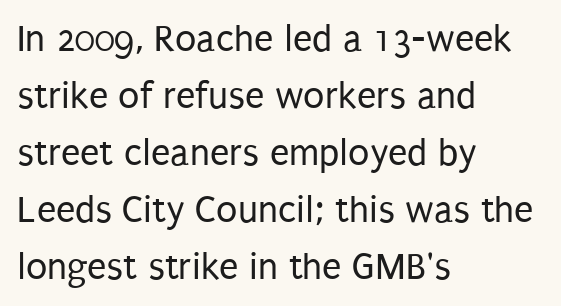
Q: Is the text bold? A: No.
Q: Is the text italic (slanted)? A: No, it is upright.
Q: Is the typeface a serif or a sans-serif typeface? A: Sans-serif.
Q: Is the text underlined? A: No.
Q: How is the paragraph aligned? A: Left-aligned.
Q: Is the spacing between letters normal or unusually wide? A: Normal.
Q: Is the spacing between lines tight, normal or loose? A: Normal.
Q: Width (condensed, normal, or wide)? A: Condensed.
Q: Stroke contrast? A: Low.
Q: x-height? A: Large.
Q: Monospaced? A: No.
